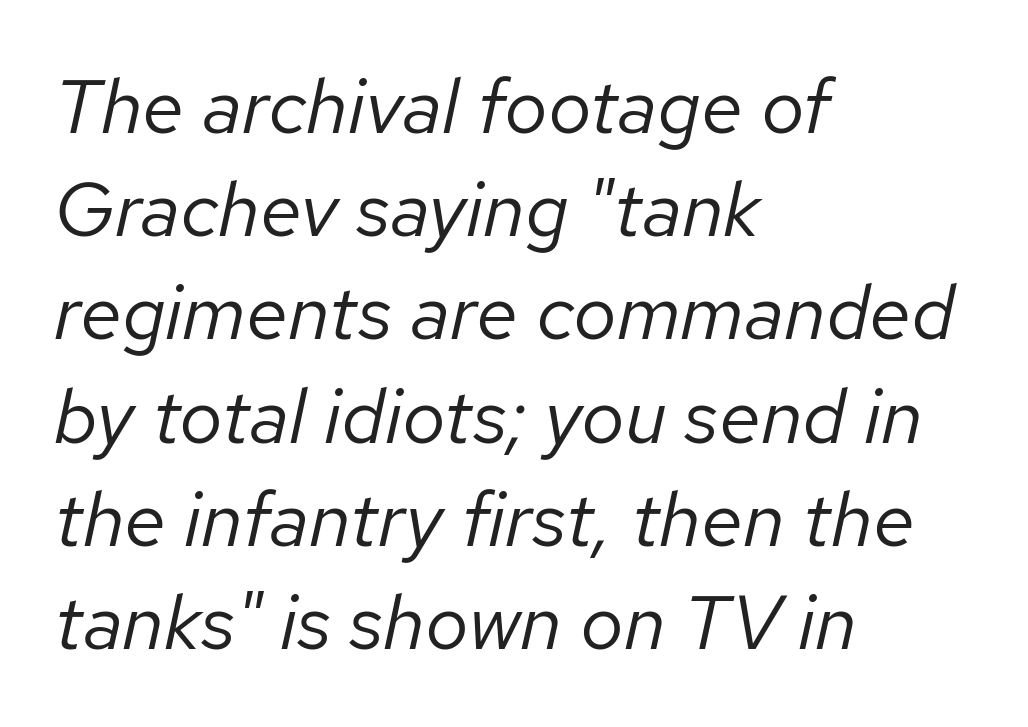
{"italic": "yes", "lean": "right", "slant_degrees": 12, "bold": "no", "weight": "regular", "width": "normal", "stroke_contrast": "low", "x_height": "medium", "monospaced": "no", "underline": "no", "align": "left", "line_spacing": "normal", "line_spacing_ratio": 1.34, "letter_spacing": "normal", "letter_spacing_em": 0.0, "glyph_px": 77}
